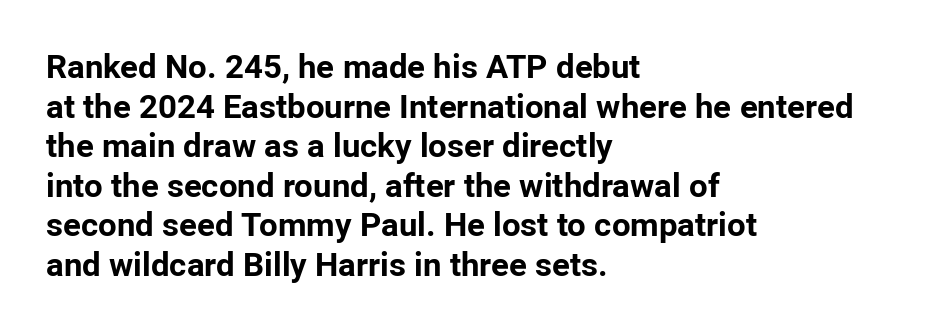
Q: Is the text bold? A: Yes.
Q: Is the text italic (slanted)? A: No, it is upright.
Q: Is the typeface a serif or a sans-serif typeface? A: Sans-serif.
Q: Is the text underlined? A: No.
Q: How is the paragraph aligned? A: Left-aligned.
Q: Is the spacing between letters normal or unusually wide? A: Normal.
Q: Width (condensed, normal, or wide)? A: Normal.
Q: Stroke contrast? A: Low.
Q: x-height? A: Medium.
Q: Monospaced? A: No.
